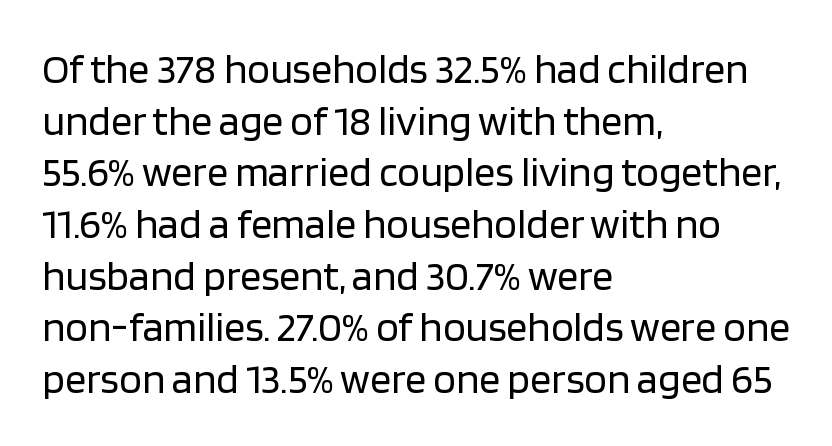
The image shows 42 px regular-weight sans-serif type, upright; set left-aligned, line spacing 1.23x, normal letter spacing, not underlined; low stroke contrast and a large x-height.
